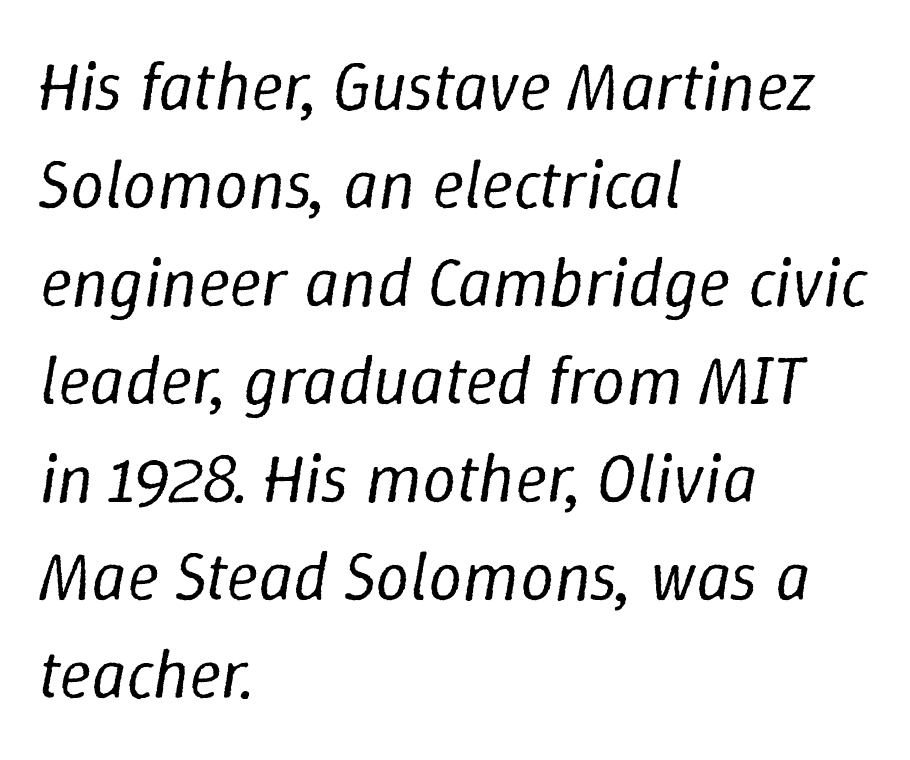
The image shows 68 px regular-weight type, italic (leaning right); set left-aligned, normal line spacing (1.44x), normal letter spacing, not underlined; low stroke contrast and a medium x-height.
